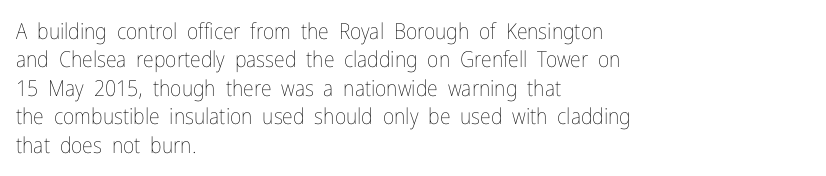
Rule under the text: the space is simply empty. Honestly, the letter spacing is just normal — you wouldn't notice it. The font's upright variant was chosen for this text. The strokes are not fattened; the text isn't bold. Layout note: lines flush left. The designer left line spacing at the default.
